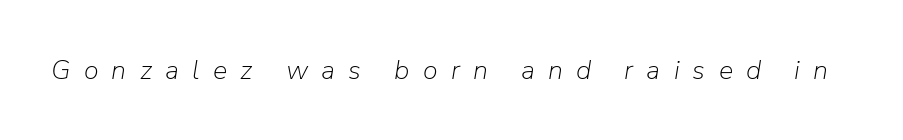
{"italic": "yes", "lean": "right", "slant_degrees": 9, "bold": "no", "underline": "no", "letter_spacing": "wide", "letter_spacing_em": 0.49, "glyph_px": 27}
